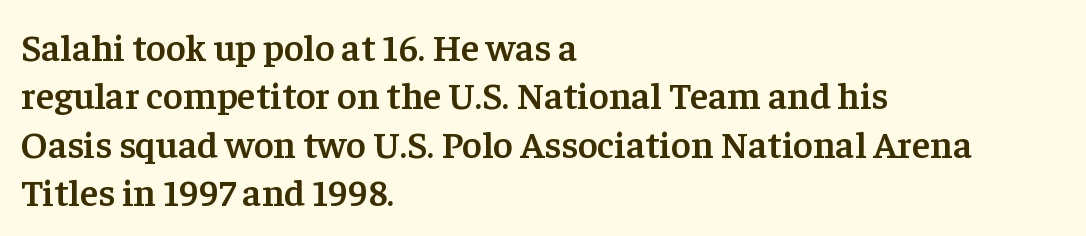
The image shows 38 px semibold serif type, upright; set left-aligned, normal line spacing (1.27x), normal letter spacing, not underlined; low stroke contrast and a medium x-height.
